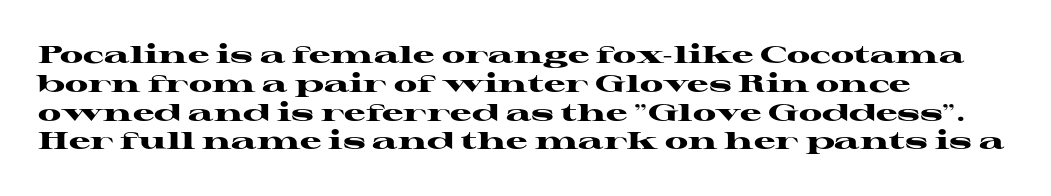
{"italic": "no", "bold": "yes", "underline": "no", "align": "left", "line_spacing_ratio": 1.2, "letter_spacing": "normal", "letter_spacing_em": 0.0, "glyph_px": 24}
